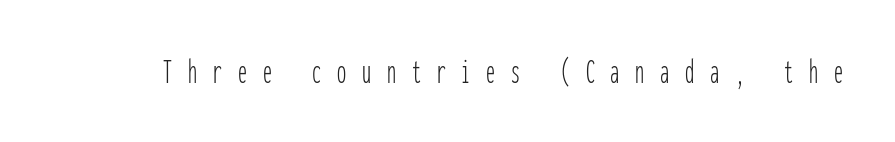
Q: Is the text bold? A: No.
Q: Is the text italic (slanted)? A: No, it is upright.
Q: Is the typeface a serif or a sans-serif typeface? A: Sans-serif.
Q: Is the text underlined? A: No.
Q: Is the spacing between letters normal or unusually wide? A: Unusually wide.
Q: Width (condensed, normal, or wide)? A: Condensed.
Q: Stroke contrast? A: Low.
Q: x-height? A: Medium.
Q: Monospaced? A: Yes.
